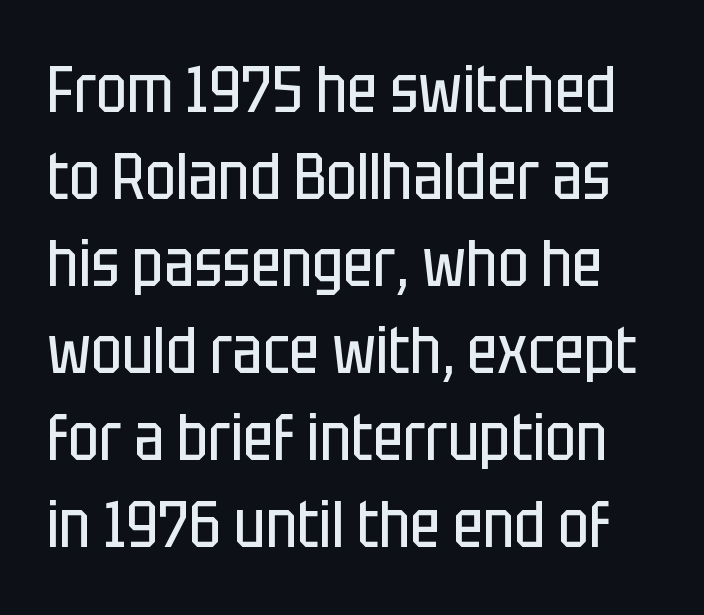
The image shows 65 px regular-weight, condensed sans-serif type, upright; set normal line spacing (1.34x), normal letter spacing, not underlined; low stroke contrast and a large x-height.
